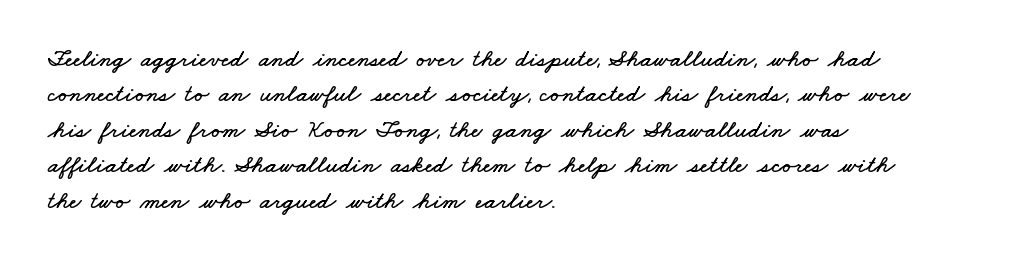
One glance says typical: line gaps are just what's usual. The rendering keeps characters at their native spacing. If you drew a ruler down the left edge, every line would touch it. Decoration check: the copy has no underline.
